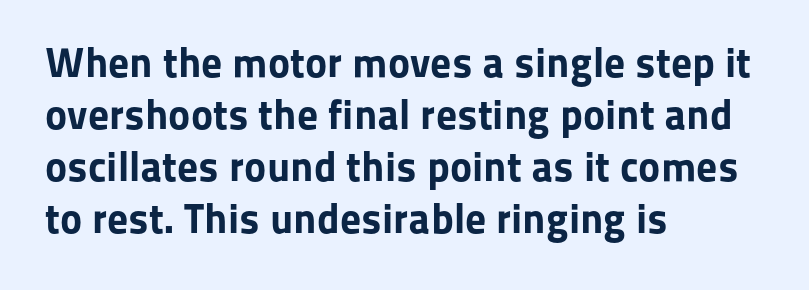
{"serif": "no", "italic": "no", "bold": "yes", "weight": "bold", "width": "normal", "stroke_contrast": "low", "x_height": "medium", "monospaced": "no", "underline": "no", "align": "left", "line_spacing_ratio": 1.24, "letter_spacing": "normal", "letter_spacing_em": 0.0, "glyph_px": 42}
